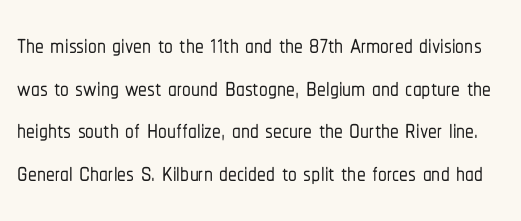
Q: Is the text italic (slanted)? A: No, it is upright.
Q: Is the typeface a serif or a sans-serif typeface? A: Sans-serif.
Q: Is the text underlined? A: No.
Q: Is the spacing between letters normal or unusually wide? A: Normal.
Q: Width (condensed, normal, or wide)? A: Condensed.
Q: Stroke contrast? A: Low.
Q: x-height? A: Medium.
Q: Monospaced? A: No.
